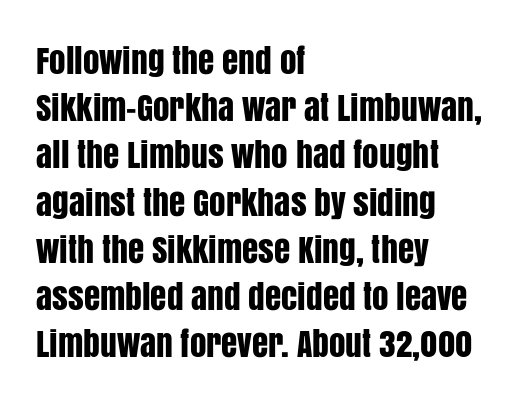
Q: Is the text italic (slanted)? A: No, it is upright.
Q: Is the typeface a serif or a sans-serif typeface? A: Sans-serif.
Q: Is the text underlined? A: No.
Q: How is the paragraph aligned? A: Left-aligned.
Q: Is the spacing between letters normal or unusually wide? A: Normal.
Q: Is the spacing between lines tight, normal or loose? A: Normal.
Q: Width (condensed, normal, or wide)? A: Condensed.
Q: Stroke contrast? A: Low.
Q: x-height? A: Large.
Q: Monospaced? A: No.
